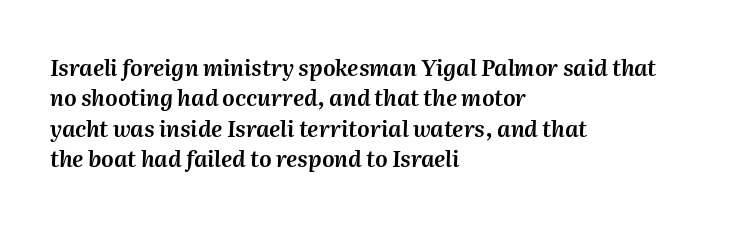
The image shows 22 px text type, italic (leaning right); set left-aligned, normal line spacing (1.38x), normal letter spacing, not underlined.
